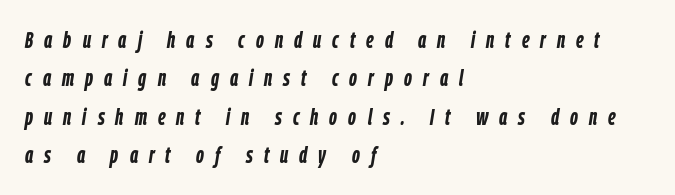
{"italic": "yes", "lean": "right", "slant_degrees": 9, "bold": "yes", "underline": "no", "align": "left", "line_spacing": "normal", "line_spacing_ratio": 1.67, "letter_spacing": "wide", "letter_spacing_em": 0.48, "glyph_px": 23}
